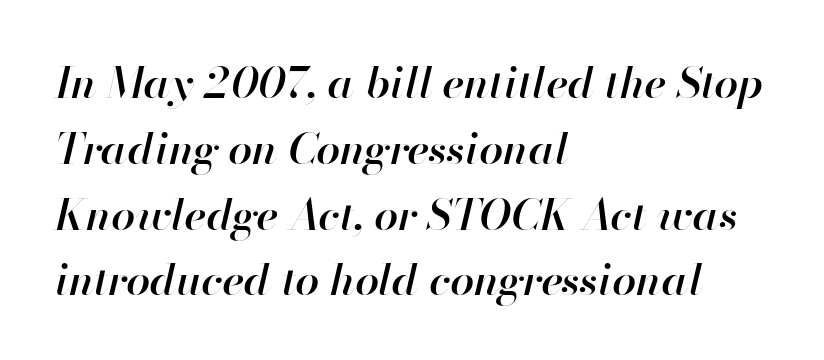
The vertical gap from one line to the next is medium. Italic? Definitely — the glyphs are oblique. The tracking reads as untouched default to a designer's eye. You could not count columns in this text — the font is proportionally spaced. The strokes are fattened partway — semibold, not bold. Type without underlining.
